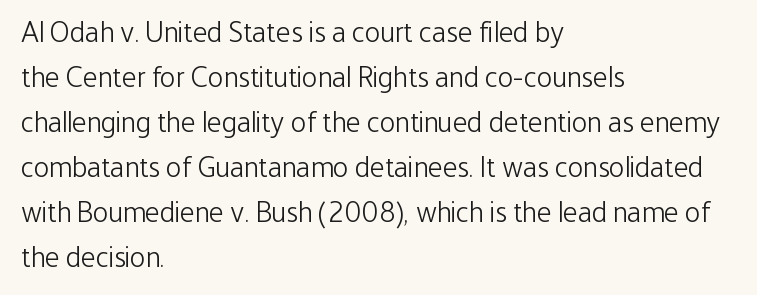
The image shows 29 px light, condensed sans-serif type, upright; set left-aligned, normal line spacing (1.55x), normal letter spacing, not underlined; low stroke contrast and a medium x-height.
